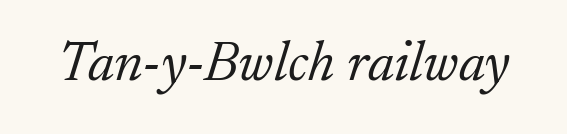
The image shows 57 px light serif type, italic (leaning right); set normal letter spacing, not underlined; low stroke contrast and a small x-height.
